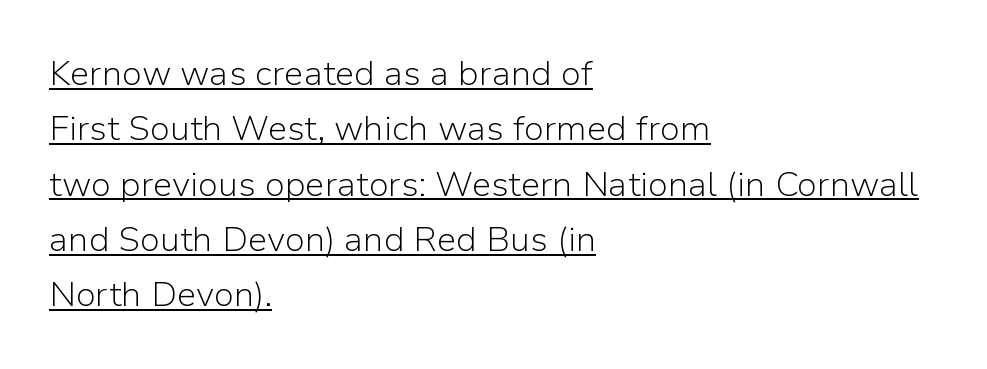
These lines were composed using upright roman letters. No heavy texture on the line: the type isn't bold. Reading down the column, the eye jumps a familiar distance to each next line. If you drew a ruler down the left edge, every line would touch it. The face used here is a sans, in the tradition of grotesques and geometrics. Do the characters align in a grid? No, the font is proportional.
